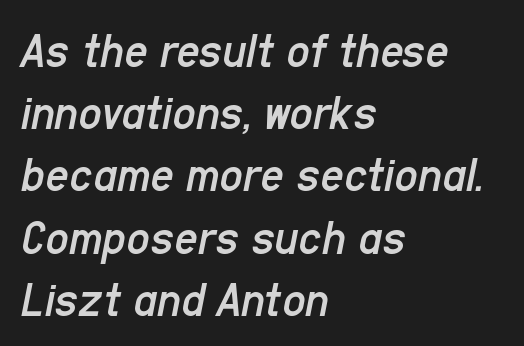
The gaps between neighbouring characters are ordinary and unremarkable. No letter is thick-stroked: the sample isn't bold. When letters slant like this, we call the style italic. Leftover space on each line is placed entirely after the last word. The passage shown is typed in a proportional face where columns would drift.
